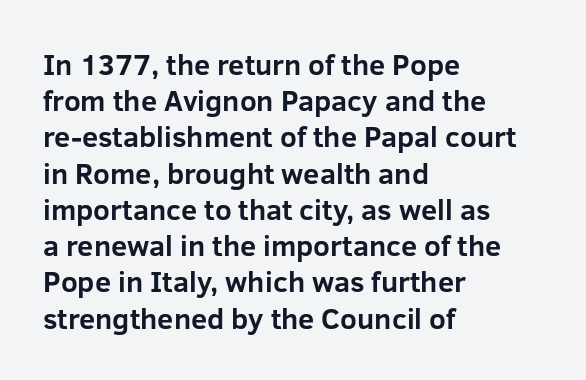
Line beginnings align vertically; line endings do not. A clean baseline with only descenders dipping below it. I'd describe the lettering as bold — thick and assertive. Observe the ordinary spacing: letters are neighbours, not strangers. Is this a sans? Yes — the strokes have no serifs.
